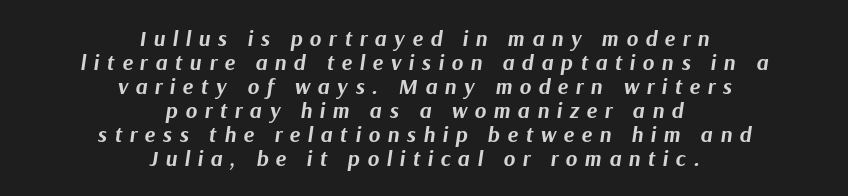
Q: Is the text bold? A: Yes.
Q: Is the text italic (slanted)? A: Yes, it leans right by about 9 degrees.
Q: Is the text underlined? A: No.
Q: How is the paragraph aligned? A: Centered.
Q: Is the spacing between letters normal or unusually wide? A: Unusually wide.
Q: Is the spacing between lines tight, normal or loose? A: Tight.
